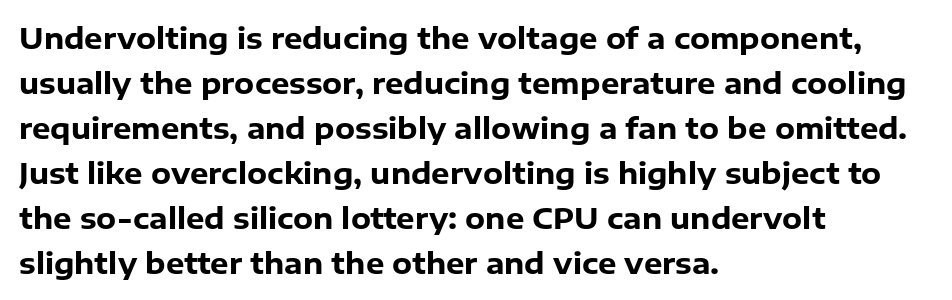
The image shows 29 px heavy sans-serif type, upright; set left-aligned, normal line spacing (1.55x), normal letter spacing, not underlined; low stroke contrast and a medium x-height.
